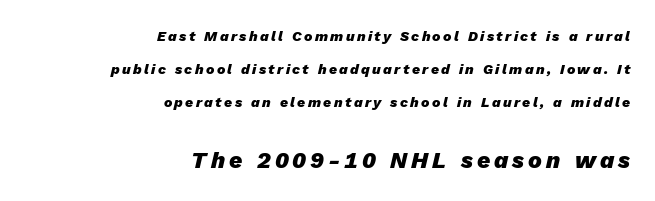
Q: Is the text bold? A: Yes.
Q: Is the text italic (slanted)? A: Yes, it leans right by about 13 degrees.
Q: Is the text underlined? A: No.
Q: How is the paragraph aligned? A: Right-aligned.
Q: Is the spacing between lines tight, normal or loose? A: Loose.
Q: Which block of text is set in a larger size, the first (top) or the second (bottom)? A: The second (bottom) one.
